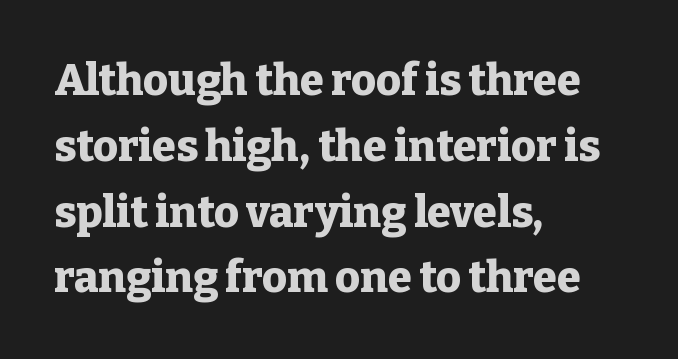
Q: Is the text bold? A: Yes.
Q: Is the text italic (slanted)? A: No, it is upright.
Q: Is the typeface a serif or a sans-serif typeface? A: Serif.
Q: Is the text underlined? A: No.
Q: How is the paragraph aligned? A: Left-aligned.
Q: Is the spacing between letters normal or unusually wide? A: Normal.
Q: Is the spacing between lines tight, normal or loose? A: Normal.
Q: Width (condensed, normal, or wide)? A: Normal.
Q: Stroke contrast? A: Low.
Q: x-height? A: Medium.
Q: Monospaced? A: No.
